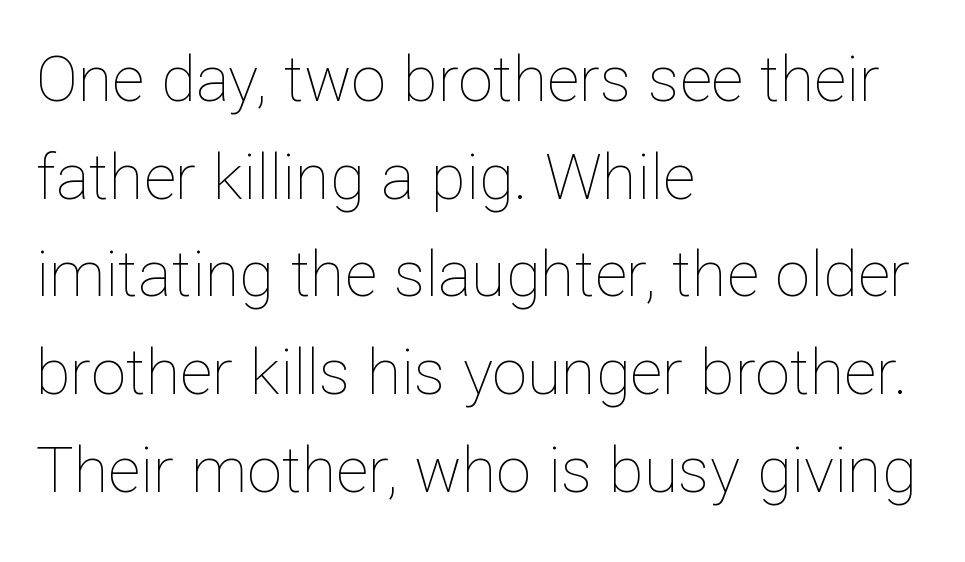
The image shows 63 px thin type, upright; set left-aligned, normal line spacing (1.55x), normal letter spacing, not underlined; low stroke contrast and a medium x-height.
